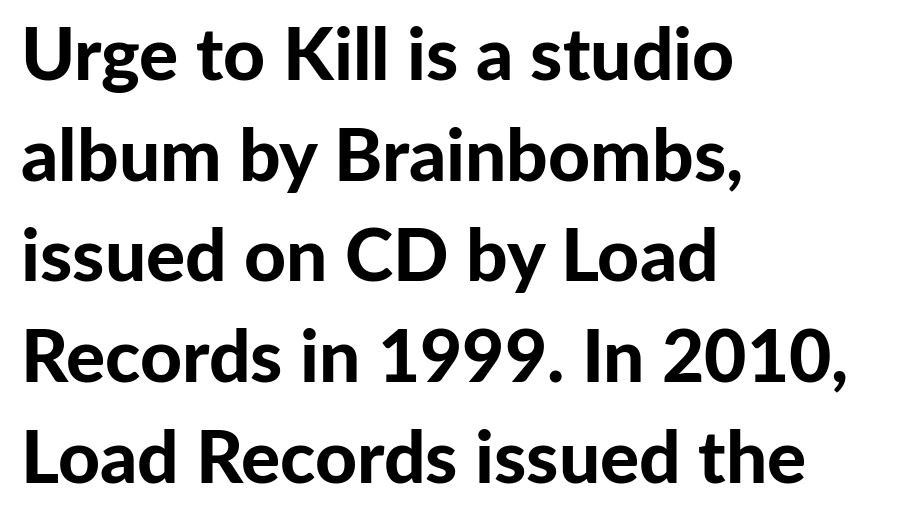
{"serif": "no", "italic": "no", "bold": "yes", "weight": "bold", "width": "normal", "stroke_contrast": "low", "x_height": "medium", "monospaced": "no", "underline": "no", "align": "left", "line_spacing": "normal", "line_spacing_ratio": 1.38, "letter_spacing": "normal", "letter_spacing_em": 0.0, "glyph_px": 73}
